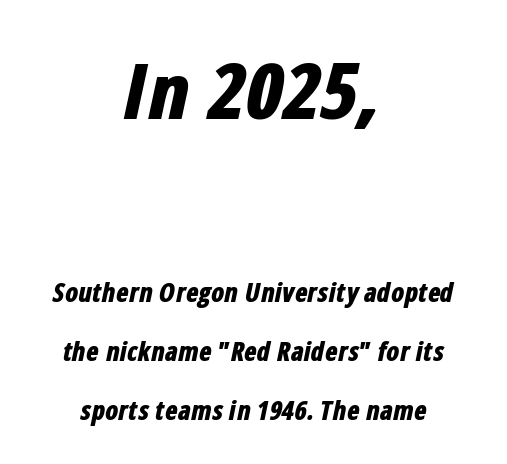
{"italic": "yes", "lean": "right", "slant_degrees": 12, "bold": "yes", "weight": "bold", "width": "condensed", "stroke_contrast": "low", "x_height": "medium", "monospaced": "no", "underline": "no", "align": "center", "line_spacing": "loose", "line_spacing_ratio": 2.27, "letter_spacing": "normal", "letter_spacing_em": 0.0, "larger_block": "first", "size_ratio": 3.0, "glyph_px": 78}
